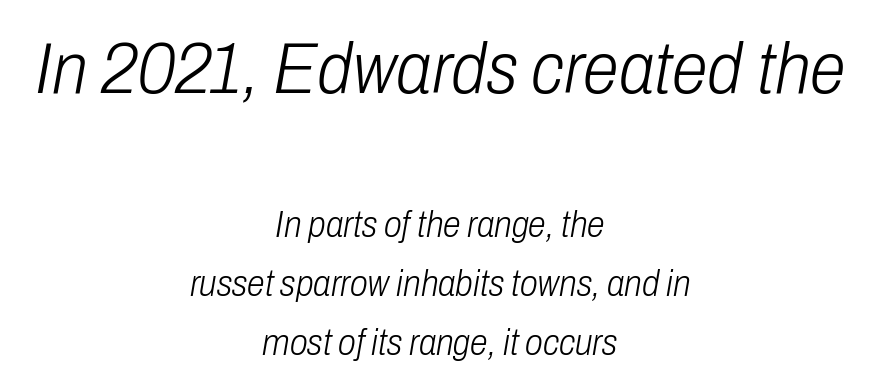
The image shows 73 px light, condensed type, italic (leaning right); set centered, normal line spacing (1.63x), normal letter spacing, not underlined; the first (top) block is 2.03x larger; low stroke contrast and a medium x-height.
